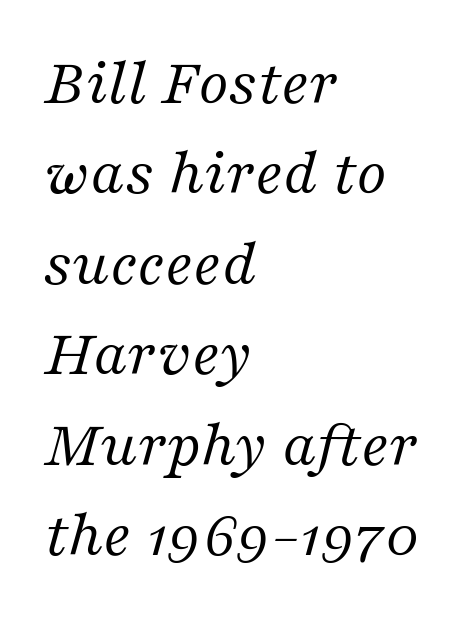
The image shows 66 px regular-weight serif type, italic (leaning right); set left-aligned, normal line spacing (1.37x), normal letter spacing, not underlined; medium stroke contrast and a medium x-height.
